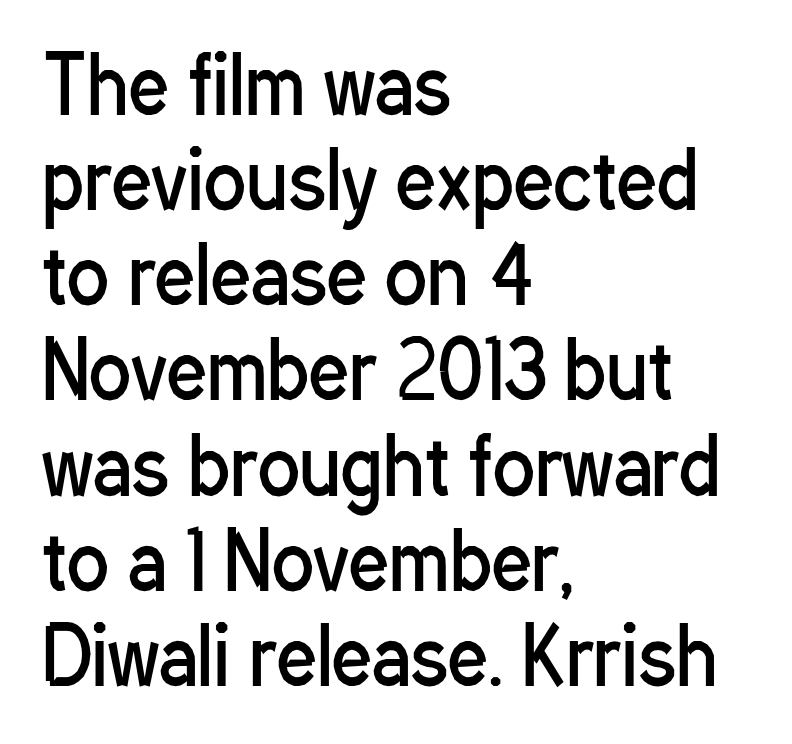
{"serif": "no", "italic": "no", "bold": "no", "weight": "regular", "width": "condensed", "stroke_contrast": "low", "x_height": "medium", "monospaced": "no", "underline": "no", "align": "left", "line_spacing_ratio": 1.22, "letter_spacing": "normal", "letter_spacing_em": 0.0, "glyph_px": 78}
